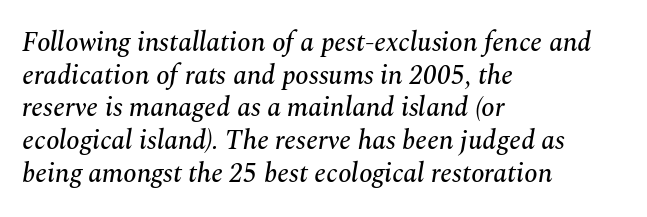
The image shows 27 px text type, italic (leaning right); set left-aligned, line spacing 1.21x, normal letter spacing, not underlined.
